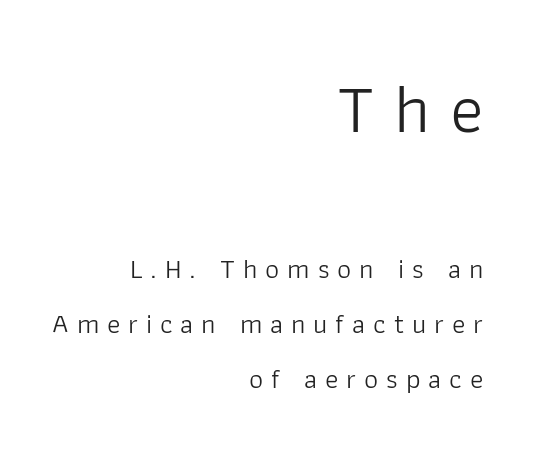
Typographically, this falls in the sans-serif category. Weight: in the light-to-regular range. The passage shown stacks its lines with a broad gap. Does the bottom block carry the larger type? No, the top block does. Proportional: the letters do not fall into vertical columns.
